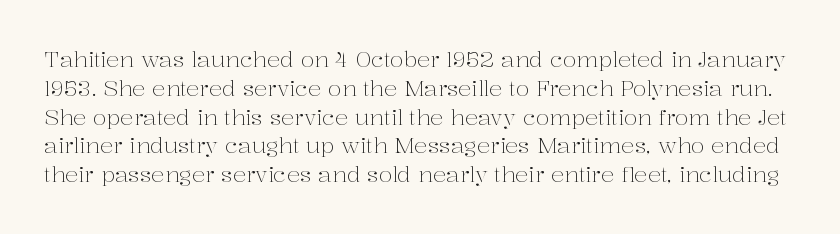
The image shows 22 px text type, upright; set normal line spacing (1.31x), normal letter spacing, not underlined.
